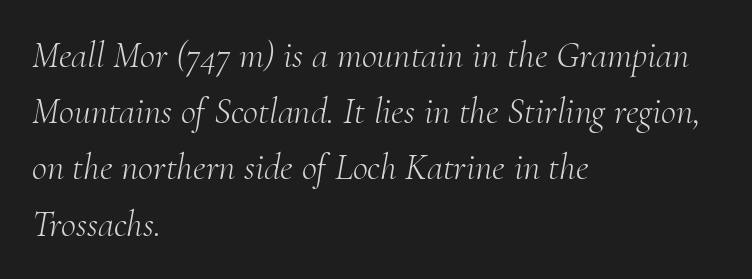
The type is set solid horizontally, with unmodified tracking. The strip under each line holds only bare page. If you drew a ruler down the left edge, every line would touch it. Notice how the stems are inclined rather than vertical — that's the hallmark of italics.
